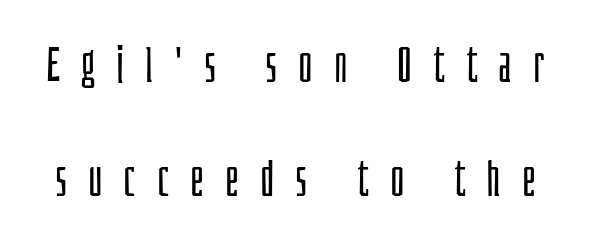
Q: Is the text bold? A: No.
Q: Is the text italic (slanted)? A: No, it is upright.
Q: Is the typeface a serif or a sans-serif typeface? A: Sans-serif.
Q: Is the text underlined? A: No.
Q: Is the spacing between letters normal or unusually wide? A: Unusually wide.
Q: Is the spacing between lines tight, normal or loose? A: Loose.
Q: Width (condensed, normal, or wide)? A: Condensed.
Q: Stroke contrast? A: Low.
Q: x-height? A: Large.
Q: Monospaced? A: No.
